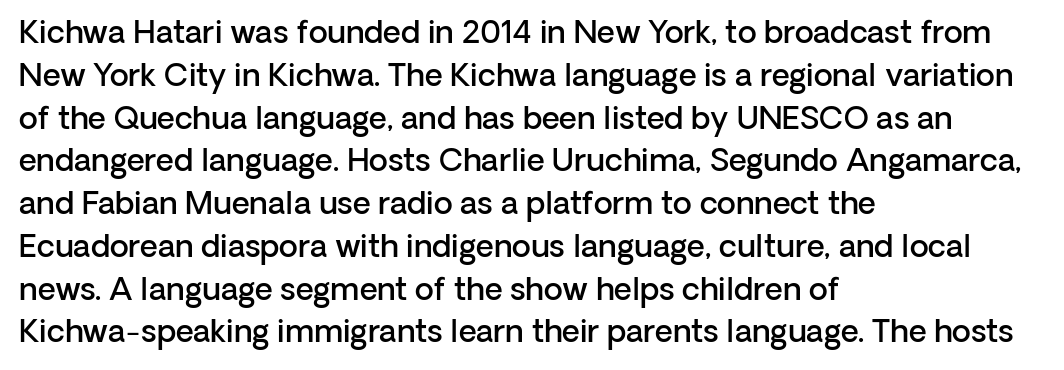
{"serif": "no", "italic": "no", "bold": "semi", "weight": "semibold", "width": "normal", "stroke_contrast": "low", "x_height": "medium", "monospaced": "no", "underline": "no", "align": "left", "line_spacing": "normal", "line_spacing_ratio": 1.38, "letter_spacing": "normal", "letter_spacing_em": 0.0, "glyph_px": 31}
